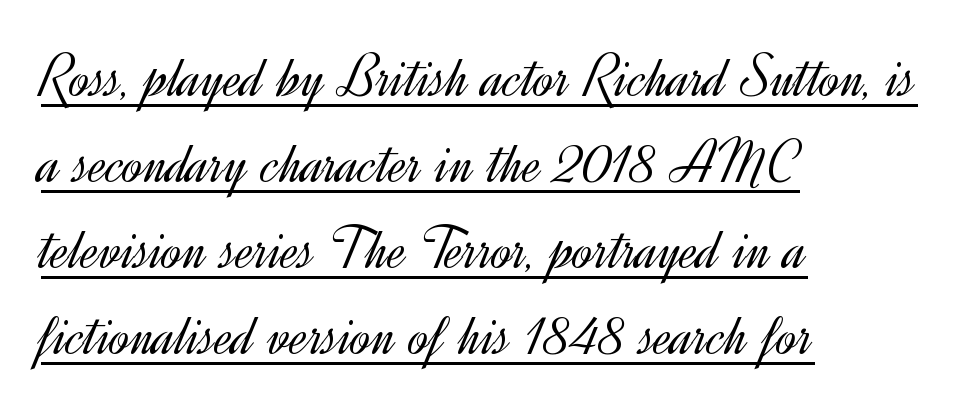
{"serif": "no", "bold": "no", "weight": "light", "width": "normal", "x_height": "small", "monospaced": "no", "underline": "yes", "align": "left", "line_spacing": "normal", "line_spacing_ratio": 1.41, "letter_spacing": "normal", "letter_spacing_em": 0.0, "glyph_px": 61}
